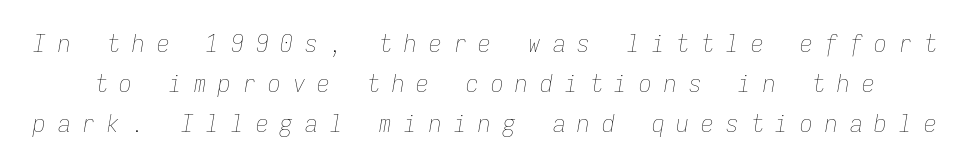
Q: Is the text bold? A: No.
Q: Is the text italic (slanted)? A: Yes, it leans right by about 9 degrees.
Q: Is the text underlined? A: No.
Q: Is the spacing between letters normal or unusually wide? A: Unusually wide.
Q: Is the spacing between lines tight, normal or loose? A: Normal.
